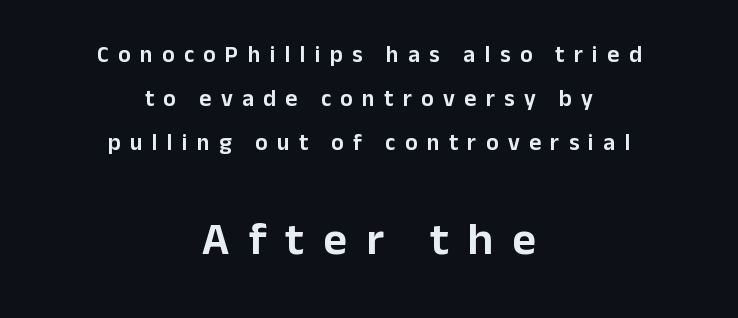
Q: Is the text italic (slanted)? A: No, it is upright.
Q: Is the typeface a serif or a sans-serif typeface? A: Sans-serif.
Q: Is the text underlined? A: No.
Q: How is the paragraph aligned? A: Centered.
Q: Is the spacing between letters normal or unusually wide? A: Unusually wide.
Q: Is the spacing between lines tight, normal or loose? A: Loose.
Q: Which block of text is set in a larger size, the first (top) or the second (bottom)? A: The second (bottom) one.
Q: Width (condensed, normal, or wide)? A: Normal.
Q: Stroke contrast? A: Low.
Q: x-height? A: Medium.
Q: Monospaced? A: No.
